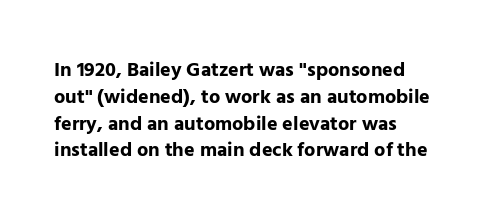
The image shows 20 px bold type, upright; set left-aligned, normal line spacing (1.34x), normal letter spacing, not underlined.
